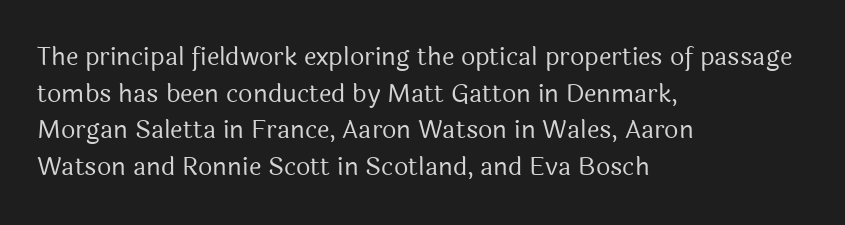
Q: Is the text bold? A: No.
Q: Is the text italic (slanted)? A: No, it is upright.
Q: Is the text underlined? A: No.
Q: How is the paragraph aligned? A: Left-aligned.
Q: Is the spacing between letters normal or unusually wide? A: Normal.
Q: Is the spacing between lines tight, normal or loose? A: Normal.
